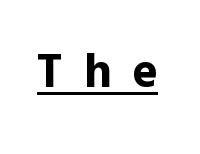
{"serif": "no", "italic": "no", "bold": "yes", "weight": "bold", "width": "normal", "x_height": "medium", "monospaced": "no", "underline": "yes", "letter_spacing": "wide", "letter_spacing_em": 0.43, "glyph_px": 48}
